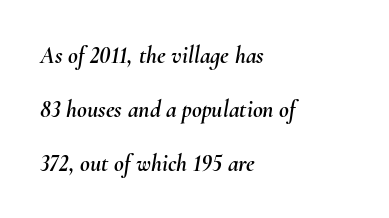
The image shows 24 px text type, italic (leaning right); set left-aligned, loose line spacing (2.25x), normal letter spacing, not underlined.
